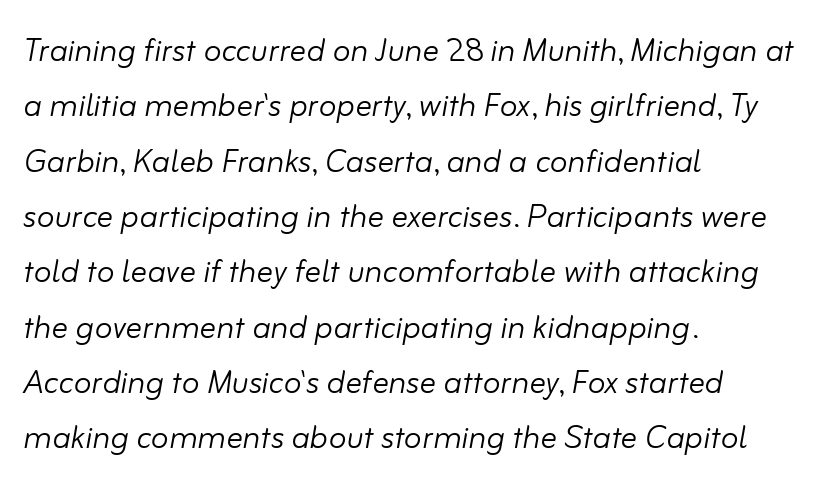
The image shows 41 px light type, italic (leaning right); set left-aligned, normal line spacing (1.35x), normal letter spacing, not underlined; low stroke contrast and a small x-height.
